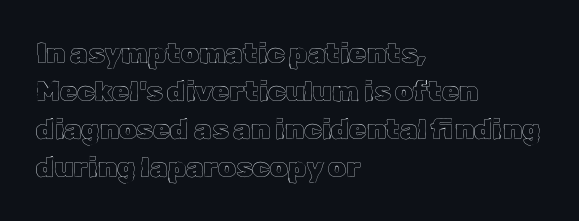
{"italic": "no", "width": "normal", "x_height": "medium", "monospaced": "no", "underline": "no", "align": "left", "line_spacing": "normal", "line_spacing_ratio": 1.36, "letter_spacing": "normal", "letter_spacing_em": 0.0, "glyph_px": 28}
